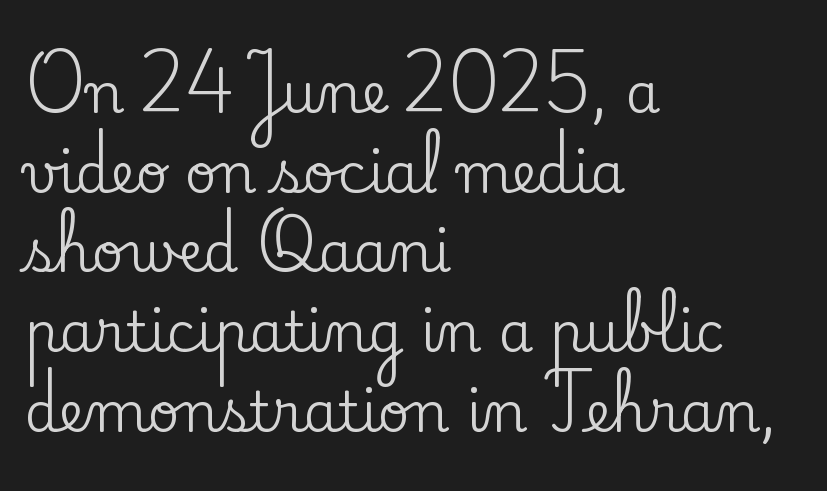
{"serif": "yes", "italic": "no", "width": "normal", "stroke_contrast": "low", "x_height": "small", "monospaced": "no", "underline": "no", "align": "left", "line_spacing": "normal", "line_spacing_ratio": 1.45, "letter_spacing": "normal", "letter_spacing_em": 0.0, "glyph_px": 55}
